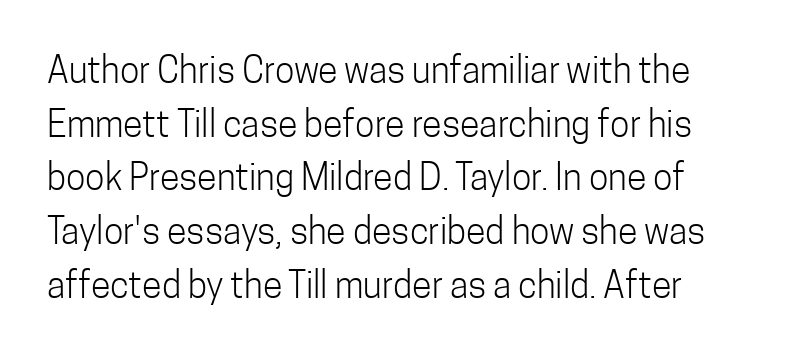
The image shows 36 px light, condensed sans-serif type, upright; set normal line spacing (1.49x), normal letter spacing, not underlined; low stroke contrast and a medium x-height.
